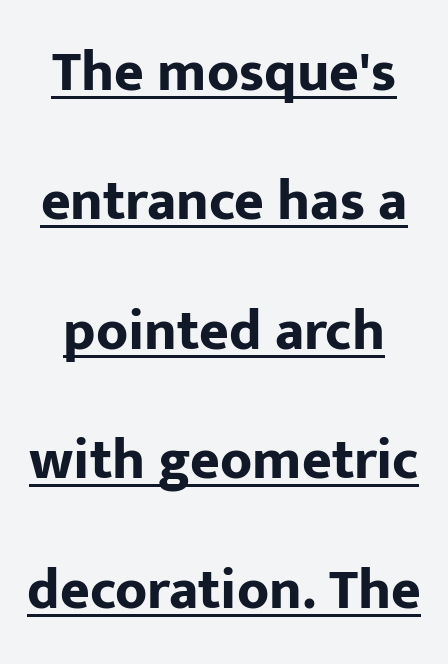
{"serif": "no", "italic": "no", "bold": "yes", "weight": "bold", "width": "normal", "stroke_contrast": "low", "x_height": "medium", "monospaced": "no", "underline": "yes", "line_spacing": "loose", "line_spacing_ratio": 2.27, "letter_spacing": "normal", "letter_spacing_em": 0.0, "glyph_px": 57}
